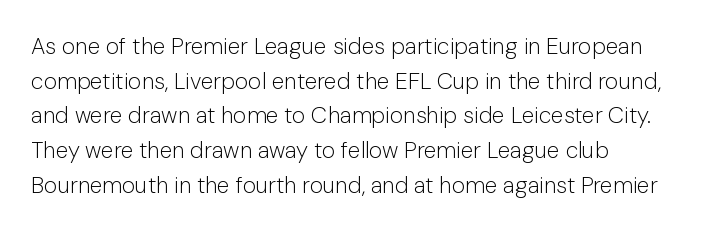
Vertical strokes here are truly vertical. Is the block centered? No — it sits flush against the left margin. Standard letterfit; no display-style spreading of the glyphs. This is not heavy type; no bold has been used.
